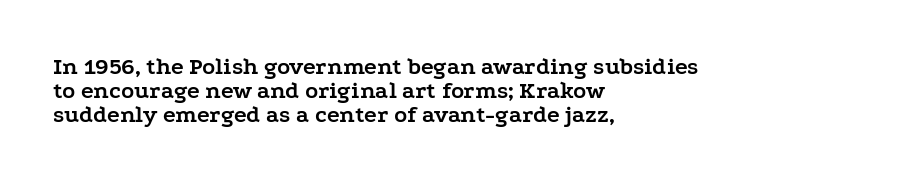
Compared with typical body copy, the letter spacing here is the same. The gap between lines stays unmarked. Stroke thickness is high; the sample reads as a true bold. All the whitespace from short lines collects on the right.
